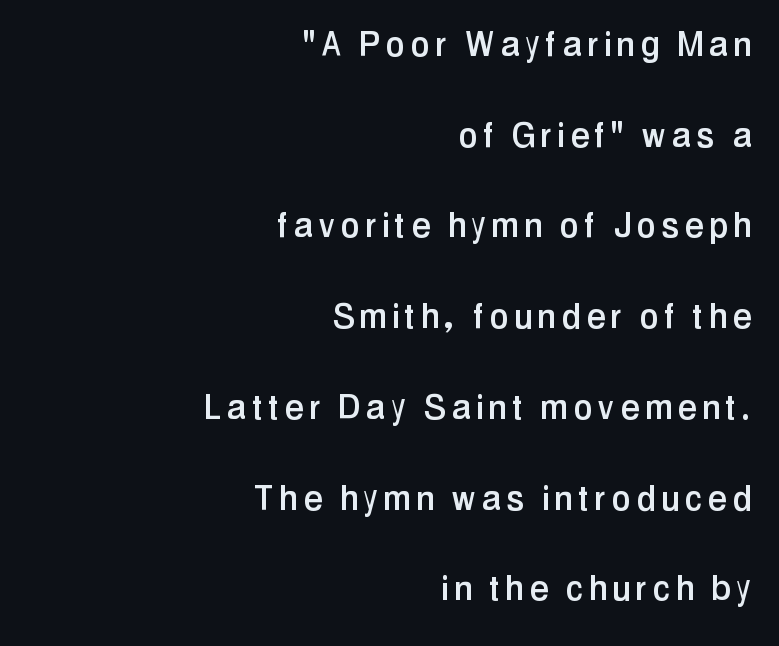
Q: Is the text italic (slanted)? A: No, it is upright.
Q: Is the typeface a serif or a sans-serif typeface? A: Sans-serif.
Q: Is the text underlined? A: No.
Q: How is the paragraph aligned? A: Right-aligned.
Q: Is the spacing between lines tight, normal or loose? A: Loose.
Q: Width (condensed, normal, or wide)? A: Condensed.
Q: Stroke contrast? A: Low.
Q: x-height? A: Medium.
Q: Monospaced? A: No.
